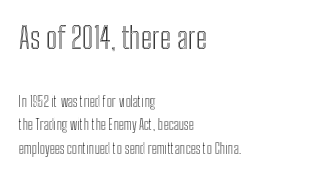
The image shows 30 px condensed type, upright; set left-aligned, normal line spacing (1.67x), normal letter spacing, not underlined; the first (top) block is 2.14x larger; a medium x-height.
